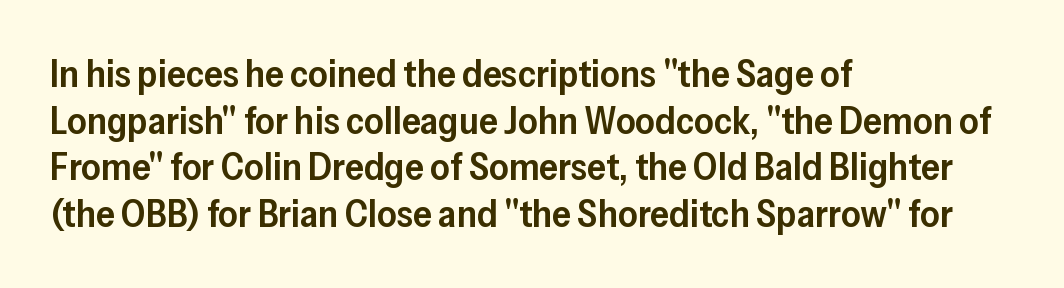
Q: Is the text bold? A: Semi-bold.
Q: Is the text italic (slanted)? A: No, it is upright.
Q: Is the typeface a serif or a sans-serif typeface? A: Sans-serif.
Q: Is the text underlined? A: No.
Q: How is the paragraph aligned? A: Left-aligned.
Q: Is the spacing between letters normal or unusually wide? A: Normal.
Q: Width (condensed, normal, or wide)? A: Normal.
Q: Stroke contrast? A: Low.
Q: x-height? A: Medium.
Q: Monospaced? A: No.
